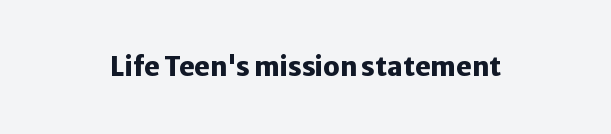
The image shows 26 px bold type, upright; set normal letter spacing, not underlined.
